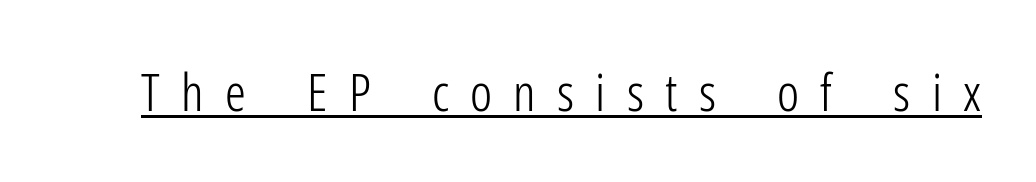
Q: Is the text bold? A: No.
Q: Is the text italic (slanted)? A: No, it is upright.
Q: Is the typeface a serif or a sans-serif typeface? A: Sans-serif.
Q: Is the text underlined? A: Yes.
Q: Is the spacing between letters normal or unusually wide? A: Unusually wide.
Q: Width (condensed, normal, or wide)? A: Condensed.
Q: Stroke contrast? A: Low.
Q: x-height? A: Medium.
Q: Monospaced? A: No.
